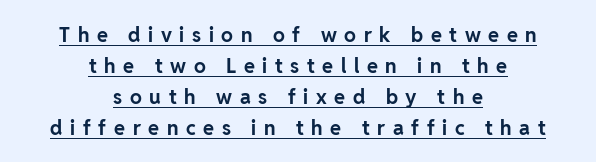
Q: Is the text bold? A: Yes.
Q: Is the text italic (slanted)? A: No, it is upright.
Q: Is the text underlined? A: Yes.
Q: How is the paragraph aligned? A: Centered.
Q: Is the spacing between letters normal or unusually wide? A: Unusually wide.
Q: Is the spacing between lines tight, normal or loose? A: Normal.
